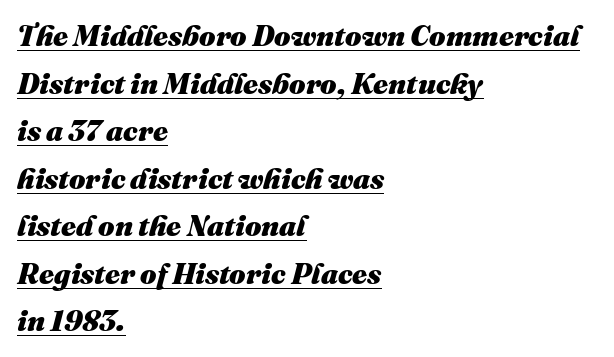
The image shows 29 px heavy type, italic (leaning right); set left-aligned, normal line spacing (1.64x), normal letter spacing, underlined; medium stroke contrast and a medium x-height.
